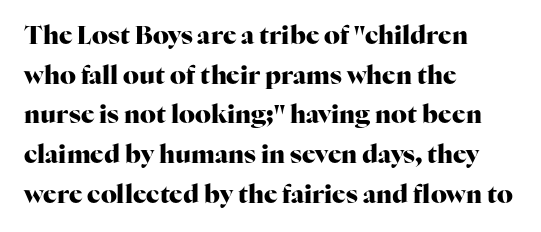
{"italic": "no", "bold": "yes", "underline": "no", "align": "left", "line_spacing": "normal", "line_spacing_ratio": 1.59, "letter_spacing": "normal", "letter_spacing_em": 0.0, "glyph_px": 25}
